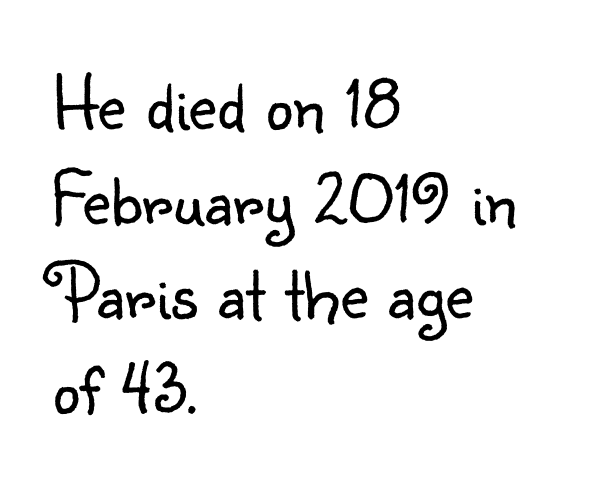
Line starts are locked; line ends wander. A typesetter would call this zero additional tracking. Type without underlining. The passage shown is typed in a proportional face where columns would drift. Typographically, this falls in the sans-serif category.
